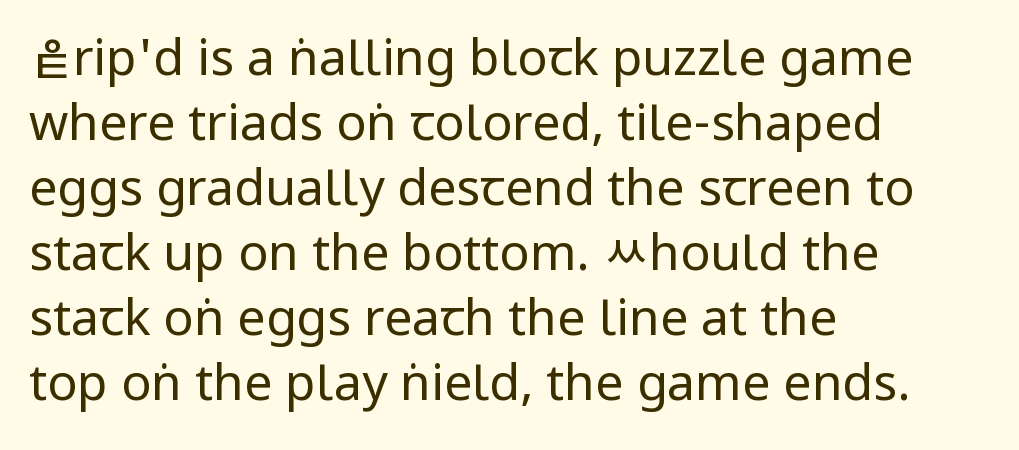
The image shows 50 px regular-weight, condensed sans-serif type, upright; set left-aligned, normal line spacing (1.3x), normal letter spacing, not underlined; low stroke contrast and a large x-height.
